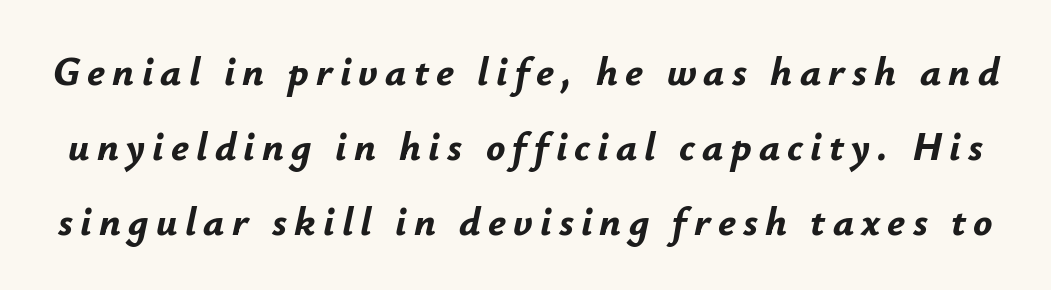
The image shows 40 px bold type, italic (leaning right); set line spacing 1.88x, not underlined; low stroke contrast and a small x-height.
